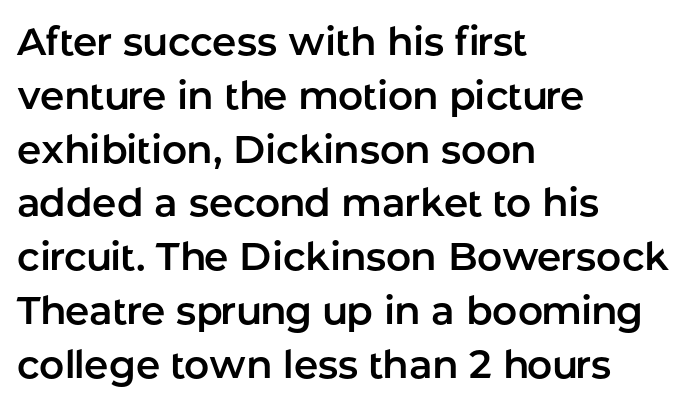
The image shows 39 px sans-serif type, upright; set left-aligned, normal line spacing (1.38x), normal letter spacing, not underlined; low stroke contrast and a medium x-height.
